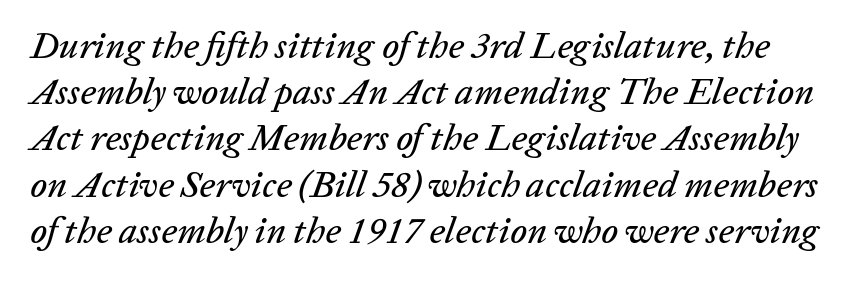
{"italic": "yes", "lean": "right", "slant_degrees": 20, "width": "normal", "stroke_contrast": "low", "x_height": "medium", "monospaced": "no", "underline": "no", "line_spacing": "normal", "line_spacing_ratio": 1.25, "letter_spacing": "normal", "letter_spacing_em": 0.0, "glyph_px": 37}
